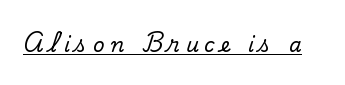
Q: Is the text italic (slanted)? A: Yes.
Q: Is the text underlined? A: Yes.
Q: Is the spacing between letters normal or unusually wide? A: Unusually wide.
